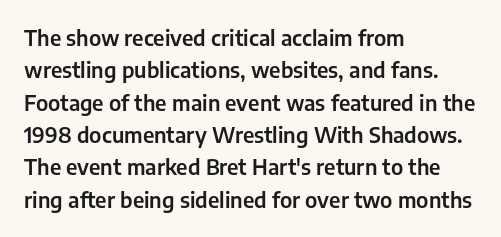
Q: Is the text italic (slanted)? A: No, it is upright.
Q: Is the text underlined? A: No.
Q: How is the paragraph aligned? A: Left-aligned.
Q: Is the spacing between letters normal or unusually wide? A: Normal.
Q: Is the spacing between lines tight, normal or loose? A: Normal.
